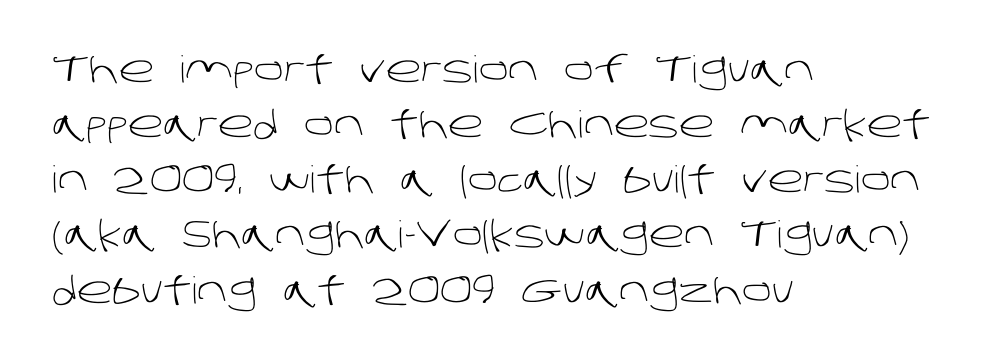
The image shows 37 px light sans-serif type; set left-aligned, normal line spacing (1.49x), normal letter spacing, not underlined; low stroke contrast and a large x-height.
